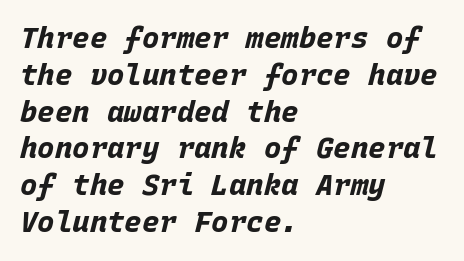
The image shows 29 px bold type, italic (leaning right), monospaced; set left-aligned, normal line spacing (1.27x), normal letter spacing, not underlined; low stroke contrast and a large x-height.
